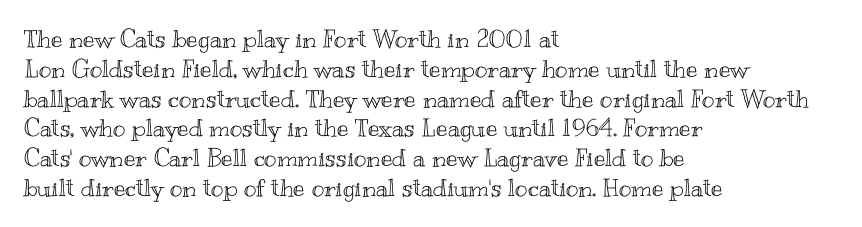
{"italic": "no", "underline": "no", "align": "left", "line_spacing_ratio": 1.24, "letter_spacing": "normal", "letter_spacing_em": 0.0, "glyph_px": 24}
